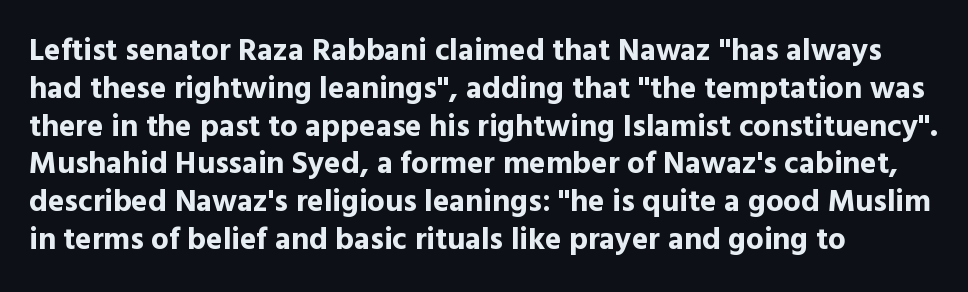
{"serif": "no", "italic": "no", "bold": "yes", "weight": "bold", "width": "normal", "x_height": "medium", "monospaced": "no", "underline": "no", "align": "left", "line_spacing_ratio": 1.22, "letter_spacing": "normal", "letter_spacing_em": 0.0, "glyph_px": 31}
